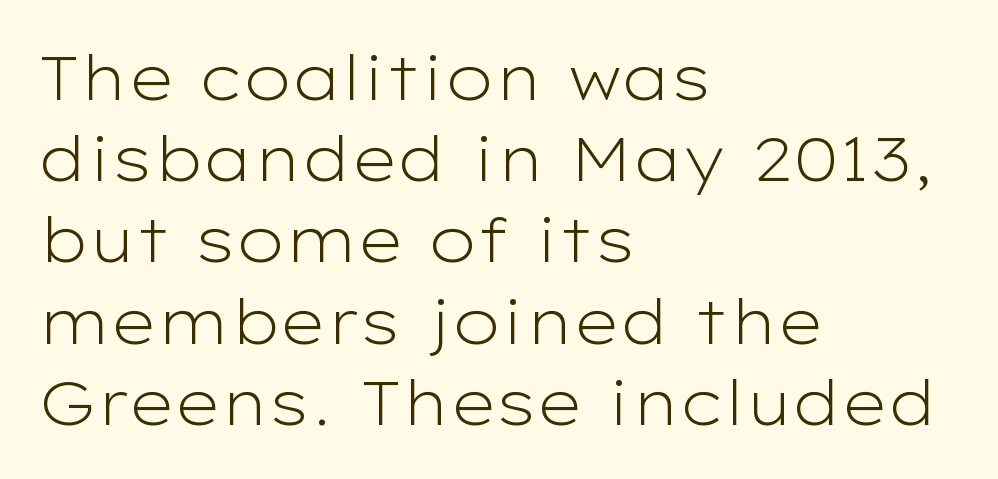
Look at the tracking — it's just the regular setting, nothing added. The letters carry no serifs — their stems end cleanly without finishing strokes. Ordinary non-slanted type is in use. This is not heavy type; no bold has been used. Typeset ragged right — the left edge is the straight one.
